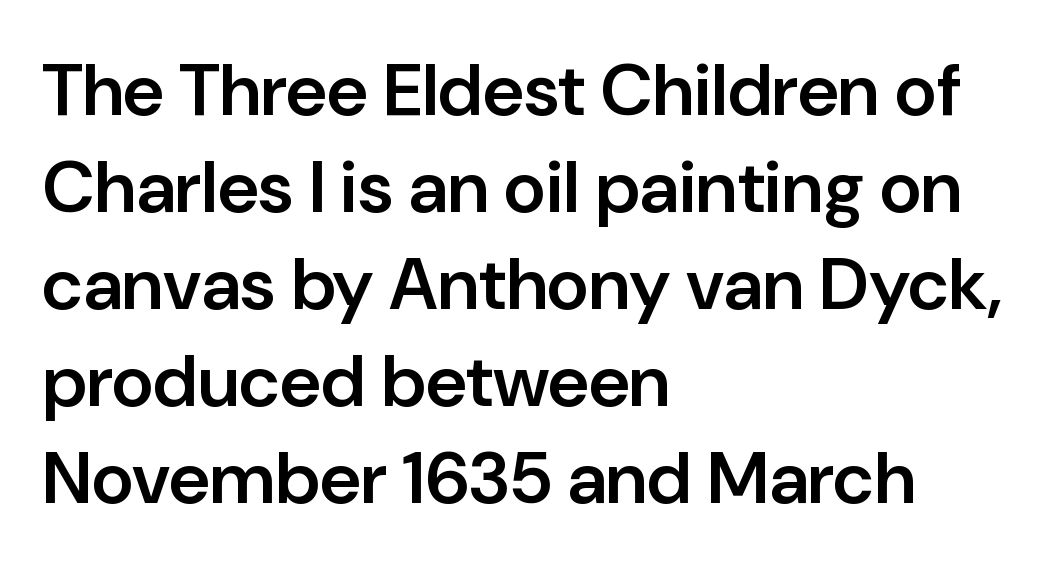
Q: Is the text bold? A: Semi-bold.
Q: Is the text italic (slanted)? A: No, it is upright.
Q: Is the typeface a serif or a sans-serif typeface? A: Sans-serif.
Q: Is the text underlined? A: No.
Q: How is the paragraph aligned? A: Left-aligned.
Q: Is the spacing between letters normal or unusually wide? A: Normal.
Q: Is the spacing between lines tight, normal or loose? A: Normal.
Q: Width (condensed, normal, or wide)? A: Normal.
Q: Stroke contrast? A: Low.
Q: x-height? A: Medium.
Q: Monospaced? A: No.
